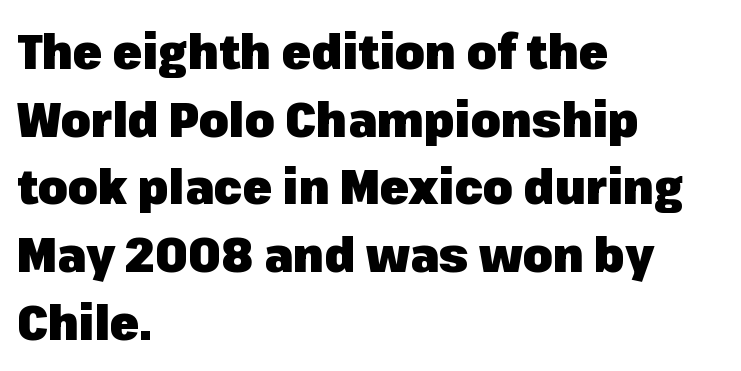
{"serif": "no", "italic": "no", "bold": "yes", "weight": "heavy", "width": "normal", "stroke_contrast": "low", "x_height": "medium", "monospaced": "no", "underline": "no", "align": "left", "line_spacing": "normal", "line_spacing_ratio": 1.41, "letter_spacing": "normal", "letter_spacing_em": 0.0, "glyph_px": 48}
